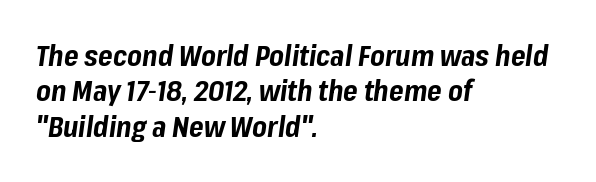
Q: Is the text bold? A: Yes.
Q: Is the text italic (slanted)? A: Yes, it leans right by about 8 degrees.
Q: Is the text underlined? A: No.
Q: How is the paragraph aligned? A: Left-aligned.
Q: Is the spacing between letters normal or unusually wide? A: Normal.
Q: Is the spacing between lines tight, normal or loose? A: Normal.
Q: Width (condensed, normal, or wide)? A: Normal.
Q: Stroke contrast? A: Low.
Q: x-height? A: Medium.
Q: Monospaced? A: No.
